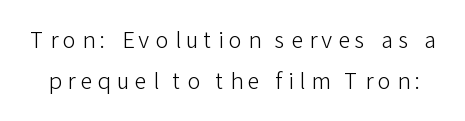
Q: Is the text bold? A: No.
Q: Is the text italic (slanted)? A: No, it is upright.
Q: Is the text underlined? A: No.
Q: Is the spacing between letters normal or unusually wide? A: Unusually wide.
